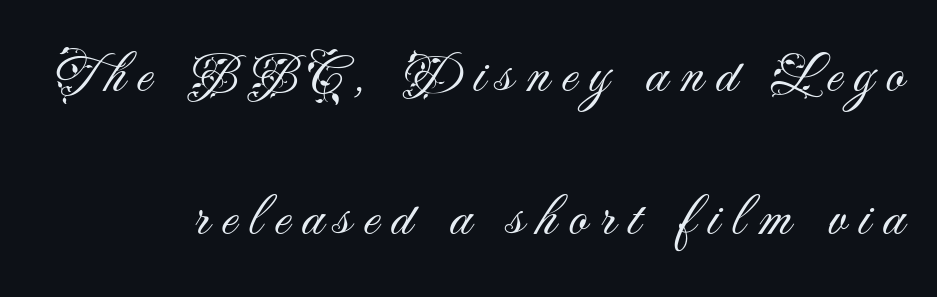
Quick note: underline off. Students, observe: this is what heavily led, spacious text looks like. Proportional: the letters do not fall into vertical columns. Stem width sits at or under what a default text font uses.
